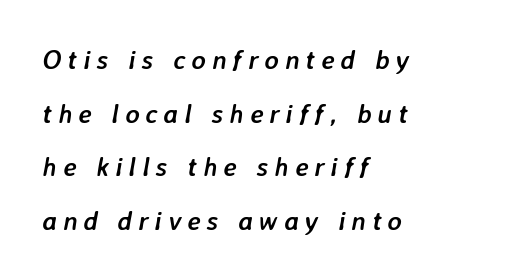
Q: Is the text bold? A: Yes.
Q: Is the text italic (slanted)? A: Yes, it leans right by about 7 degrees.
Q: Is the text underlined? A: No.
Q: How is the paragraph aligned? A: Left-aligned.
Q: Is the spacing between letters normal or unusually wide? A: Unusually wide.
Q: Is the spacing between lines tight, normal or loose? A: Loose.
